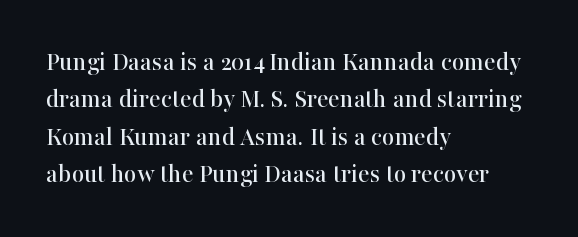
Normally led — the rows are evenly, conventionally spaced. Letter spacing: default. This is the regular roman posture of the typeface. Clear beneath every line of the passage. This rendering uses left alignment, leaving the right contour irregular.
